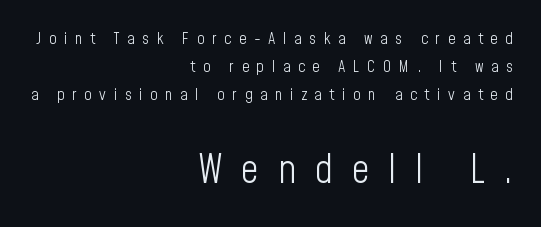
Q: Is the text bold? A: No.
Q: Is the text italic (slanted)? A: No, it is upright.
Q: Is the typeface a serif or a sans-serif typeface? A: Sans-serif.
Q: Is the text underlined? A: No.
Q: How is the paragraph aligned? A: Right-aligned.
Q: Is the spacing between letters normal or unusually wide? A: Unusually wide.
Q: Which block of text is set in a larger size, the first (top) or the second (bottom)? A: The second (bottom) one.
Q: Width (condensed, normal, or wide)? A: Condensed.
Q: Stroke contrast? A: Low.
Q: x-height? A: Medium.
Q: Monospaced? A: No.
